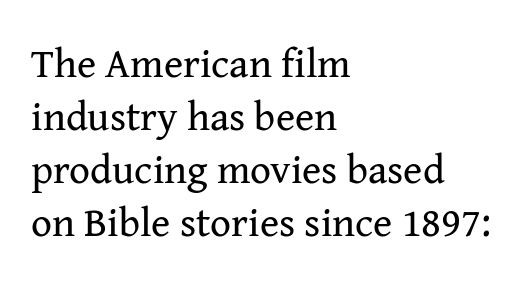
The image shows 41 px regular-weight serif type, upright; set left-aligned, normal line spacing (1.29x), normal letter spacing, not underlined; medium stroke contrast and a medium x-height.
